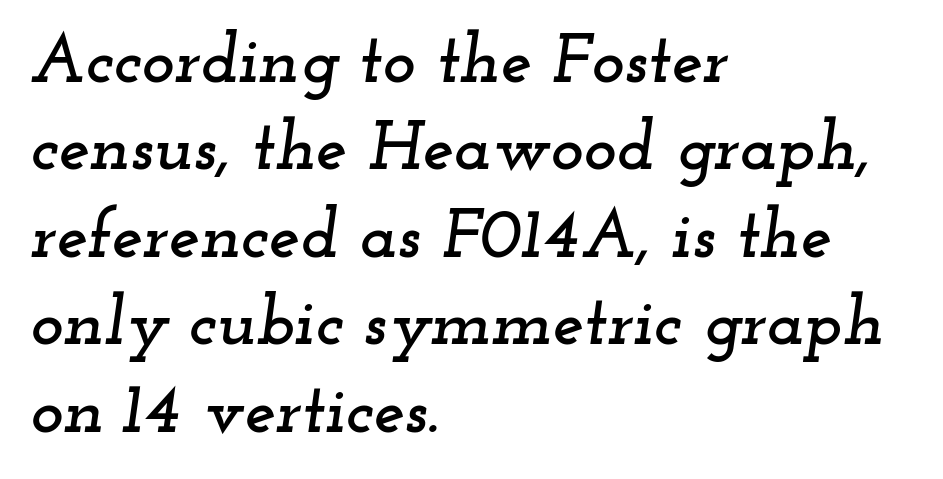
{"serif": "yes", "italic": "yes", "lean": "right", "slant_degrees": 12, "width": "wide", "stroke_contrast": "low", "x_height": "small", "monospaced": "no", "underline": "no", "align": "left", "line_spacing": "normal", "line_spacing_ratio": 1.25, "letter_spacing": "normal", "letter_spacing_em": 0.0, "glyph_px": 70}
